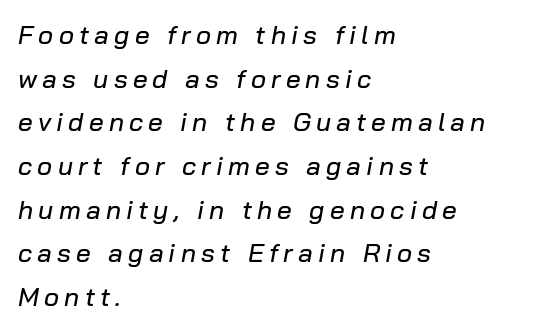
The image shows 26 px text type, italic (leaning right); set left-aligned, normal line spacing (1.68x), unusually wide letter spacing (+0.2 em), not underlined.
